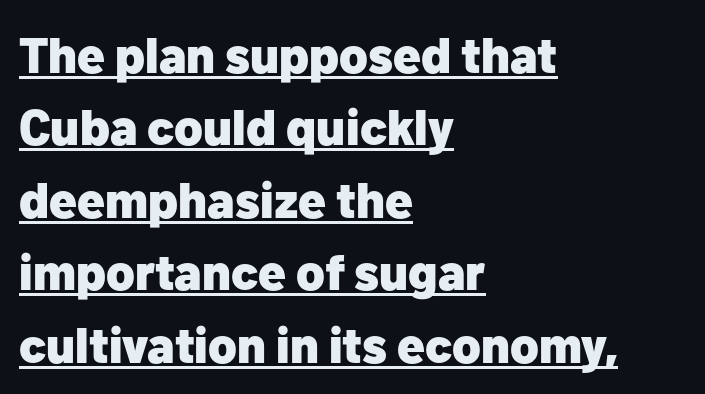
You can see a thin bar hugging the bottom of the glyphs. The typesetter chose a ragged-right arrangement here. The typesetting leans heavy: a genuine bold. Do the characters align in a grid? No, the font is proportional.
